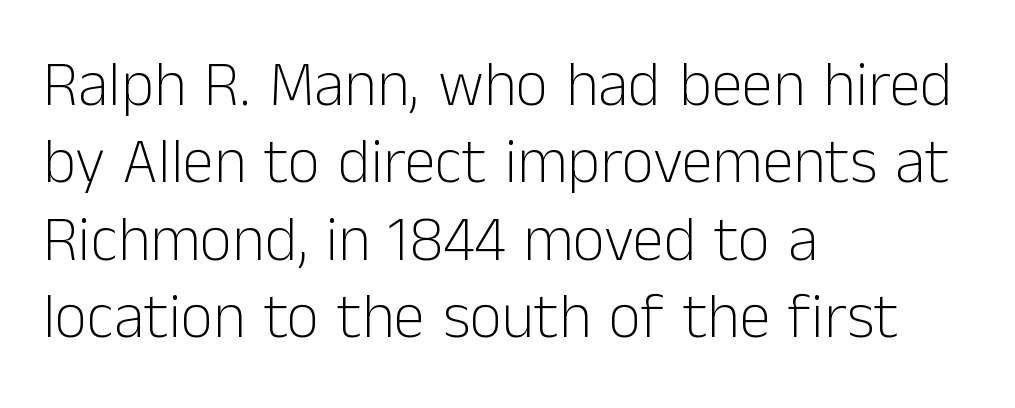
The image shows 63 px light sans-serif type, upright; set left-aligned, line spacing 1.23x, normal letter spacing, not underlined; low stroke contrast and a medium x-height.
